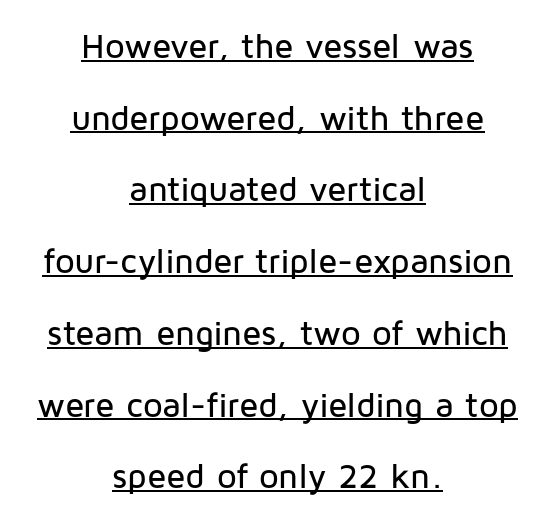
The image shows 35 px sans-serif type, upright; set centered, loose line spacing (2.05x), normal letter spacing, underlined; low stroke contrast and a medium x-height.
